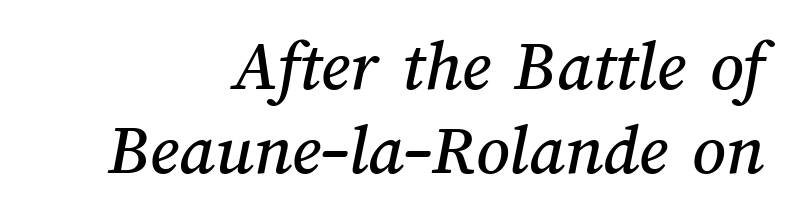
The image shows 73 px text type; set right-aligned, tight line spacing (1.15x), normal letter spacing, not underlined; medium stroke contrast and a medium x-height.
